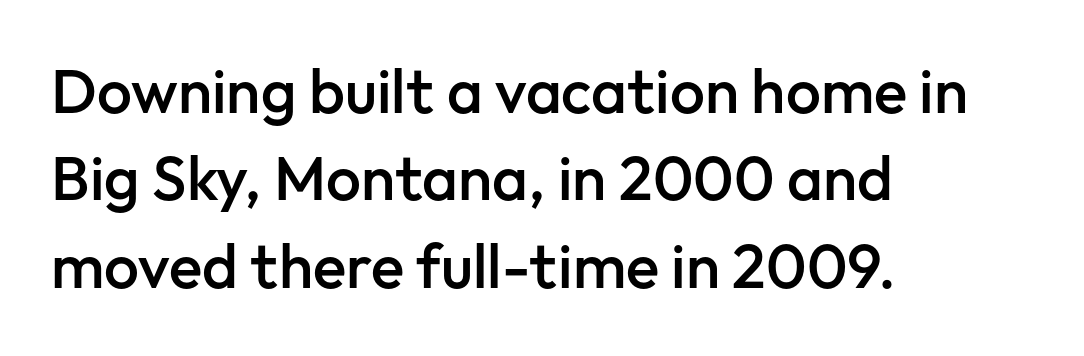
The lines are quadded left. Character widths vary here, with narrow letters taking less room than wide ones. Beneath every word, the page is bare. Unlike italic type, these characters show no tilt at all. The tracking reads as untouched default to a designer's eye.
